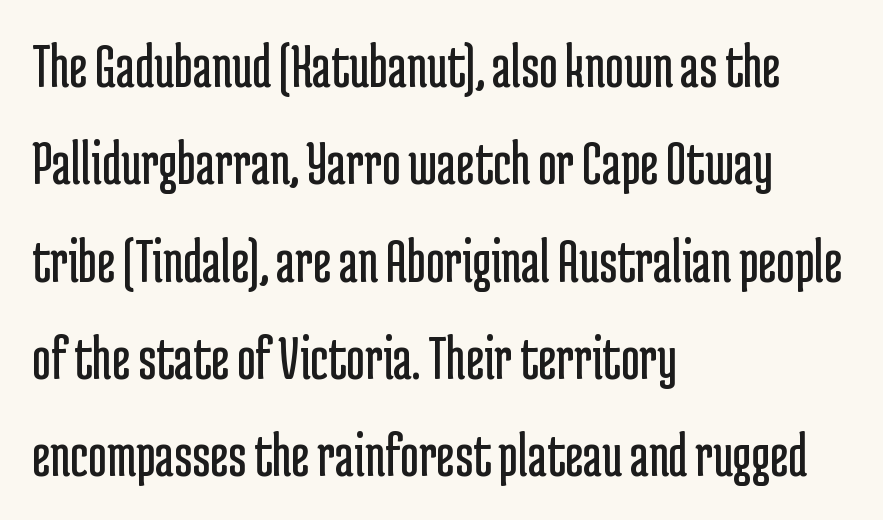
No heavy texture on the line: the type isn't bold. One-word summary of the alignment: left. Are there feet on the stems? There aren't — it's a sans. The specimen reads as upright at a glance. A typesetter would call this leading conventional body-copy spacing. The zone under the glyphs is completely vacant.
